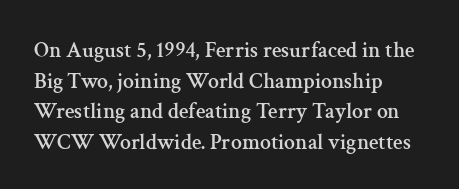
The image shows 22 px text type, upright; set left-aligned, normal line spacing (1.39x), normal letter spacing, not underlined.
